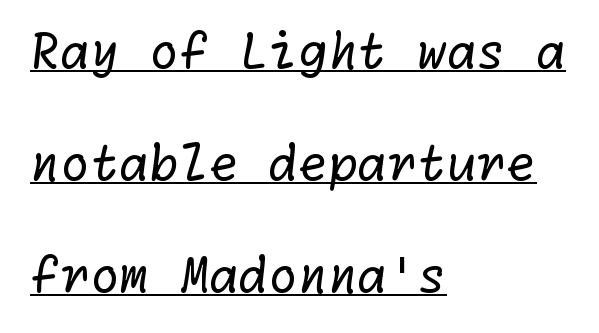
{"serif": "no", "bold": "no", "weight": "regular", "width": "normal", "stroke_contrast": "low", "x_height": "medium", "underline": "yes", "align": "left", "line_spacing": "loose", "line_spacing_ratio": 2.33, "letter_spacing": "normal", "letter_spacing_em": 0.0, "glyph_px": 48}
